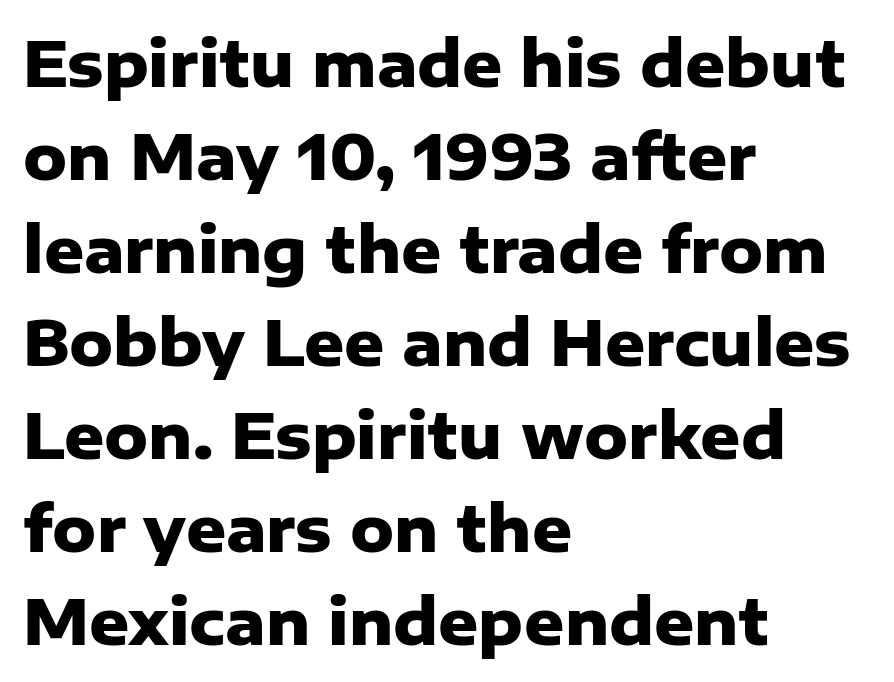
The image shows 62 px heavy sans-serif type, upright; set left-aligned, normal line spacing (1.5x), normal letter spacing, not underlined; low stroke contrast and a medium x-height.
